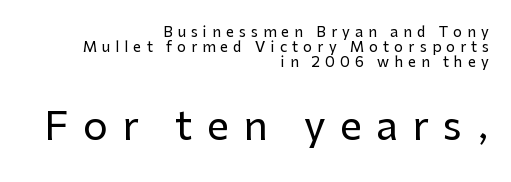
{"serif": "no", "italic": "no", "width": "normal", "stroke_contrast": "low", "x_height": "medium", "monospaced": "no", "underline": "no", "align": "right", "line_spacing": "tight", "line_spacing_ratio": 1.08, "letter_spacing": "wide", "letter_spacing_em": 0.37, "larger_block": "second", "size_ratio": 2.79, "glyph_px": 39}
